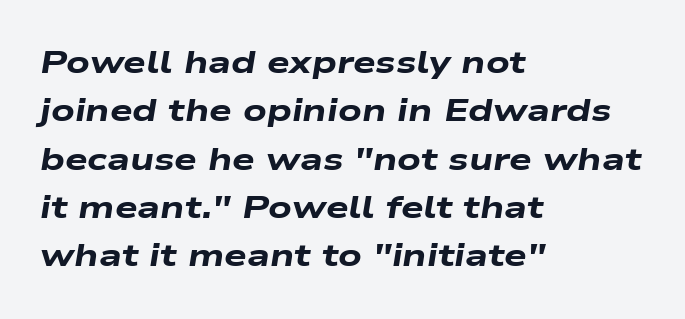
Q: Is the text bold? A: Yes.
Q: Is the text italic (slanted)? A: Yes, it leans right by about 9 degrees.
Q: Is the text underlined? A: No.
Q: How is the paragraph aligned? A: Left-aligned.
Q: Is the spacing between letters normal or unusually wide? A: Normal.
Q: Is the spacing between lines tight, normal or loose? A: Normal.
Q: Width (condensed, normal, or wide)? A: Wide.
Q: Stroke contrast? A: Low.
Q: x-height? A: Medium.
Q: Monospaced? A: No.
